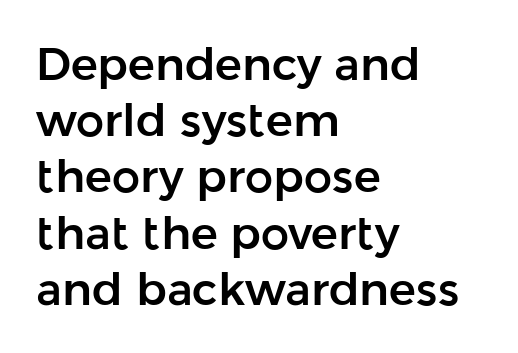
Q: Is the text italic (slanted)? A: No, it is upright.
Q: Is the typeface a serif or a sans-serif typeface? A: Sans-serif.
Q: Is the text underlined? A: No.
Q: How is the paragraph aligned? A: Left-aligned.
Q: Is the spacing between letters normal or unusually wide? A: Normal.
Q: Is the spacing between lines tight, normal or loose? A: Normal.
Q: Width (condensed, normal, or wide)? A: Normal.
Q: Stroke contrast? A: Low.
Q: x-height? A: Medium.
Q: Monospaced? A: No.
